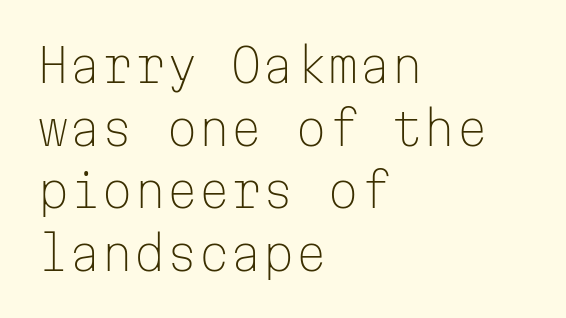
Stroke thickness stays within the range of a standard reading face or lighter. These lines are composed in type without serifs. The passage shown is not underscored anywhere. The face used here is monospaced, like something from a code editor. Is the letter spacing exaggerated? No — it looks like the ordinary default.
